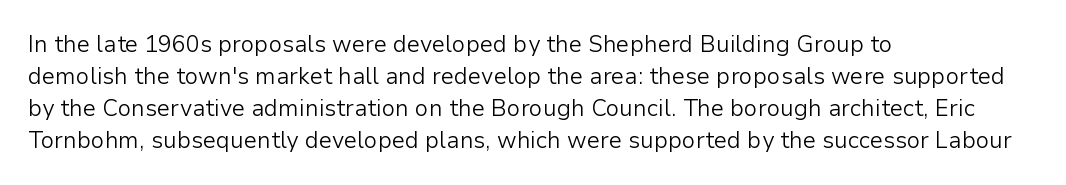
Caption: standard tracking, unaltered. Does the leading feel generous? No, just average. The lines are quadded left. Check the space under the baseline: it is left empty.
